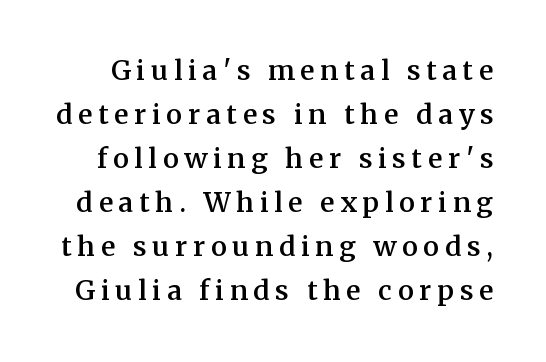
The image shows 27 px text type, upright; set normal line spacing (1.63x), unusually wide letter spacing (+0.21 em), not underlined.
